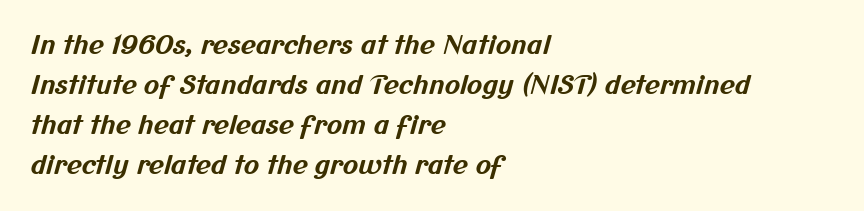
Between one letter and the next there's only the usual sliver of space. Students, observe: this is what conventionally led text looks like. The strokes are fattened all the way to bold. The text block is weighted toward the left margin, trailing off unevenly rightward. The area under the type is left untouched.
